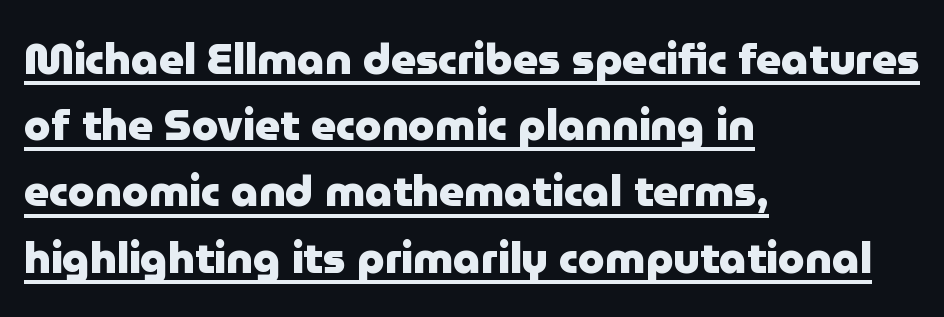
The image shows 43 px heavy sans-serif type, upright; set left-aligned, normal line spacing (1.54x), normal letter spacing, underlined; low stroke contrast and a medium x-height.
